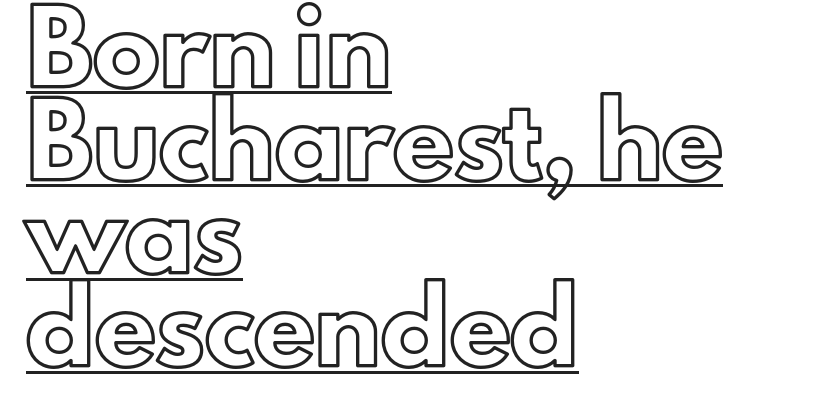
{"italic": "no", "width": "normal", "x_height": "small", "monospaced": "no", "underline": "yes", "align": "left", "line_spacing": "normal", "line_spacing_ratio": 1.39, "letter_spacing": "normal", "letter_spacing_em": 0.0, "glyph_px": 67}
